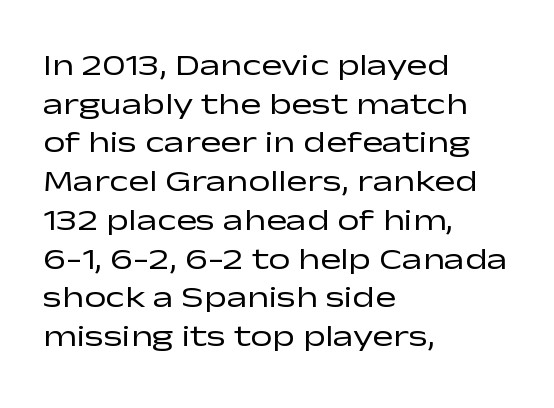
Q: Is the text bold? A: No.
Q: Is the text italic (slanted)? A: No, it is upright.
Q: Is the typeface a serif or a sans-serif typeface? A: Sans-serif.
Q: Is the text underlined? A: No.
Q: How is the paragraph aligned? A: Left-aligned.
Q: Is the spacing between letters normal or unusually wide? A: Normal.
Q: Is the spacing between lines tight, normal or loose? A: Normal.
Q: Width (condensed, normal, or wide)? A: Wide.
Q: Stroke contrast? A: Low.
Q: x-height? A: Medium.
Q: Monospaced? A: No.
